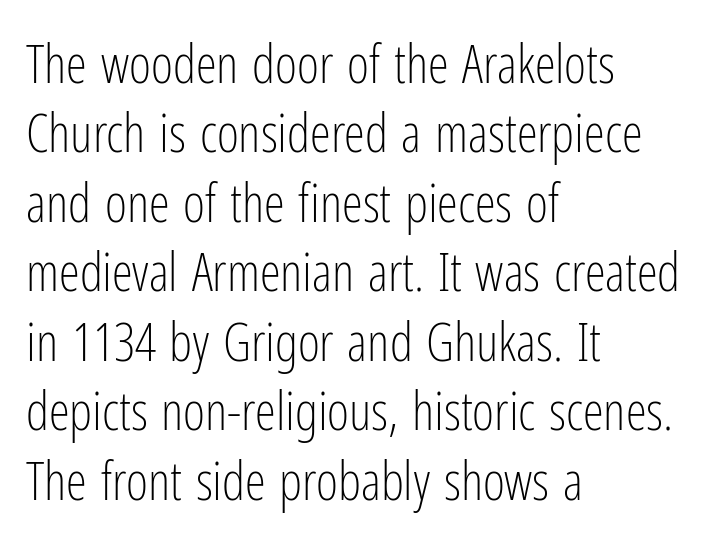
Q: Is the text bold? A: No.
Q: Is the text italic (slanted)? A: No, it is upright.
Q: Is the typeface a serif or a sans-serif typeface? A: Sans-serif.
Q: Is the text underlined? A: No.
Q: How is the paragraph aligned? A: Left-aligned.
Q: Is the spacing between letters normal or unusually wide? A: Normal.
Q: Is the spacing between lines tight, normal or loose? A: Normal.
Q: Width (condensed, normal, or wide)? A: Condensed.
Q: Stroke contrast? A: Low.
Q: x-height? A: Medium.
Q: Monospaced? A: No.
